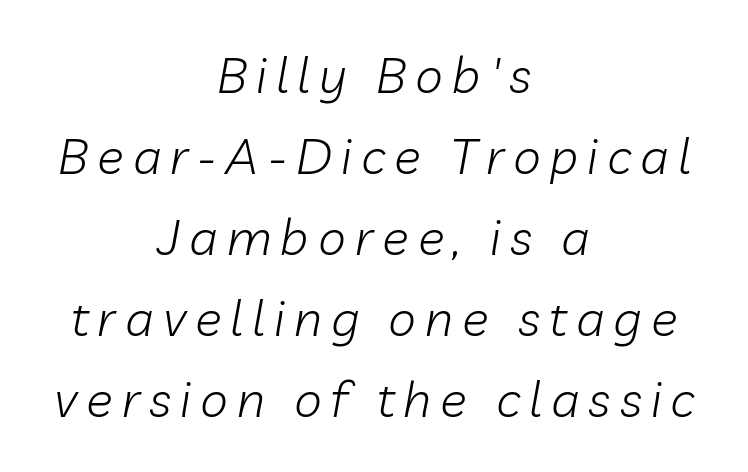
{"italic": "yes", "lean": "right", "slant_degrees": 10, "bold": "no", "weight": "light", "width": "normal", "stroke_contrast": "low", "x_height": "medium", "monospaced": "no", "underline": "no", "align": "center", "line_spacing": "normal", "line_spacing_ratio": 1.62, "glyph_px": 50}
